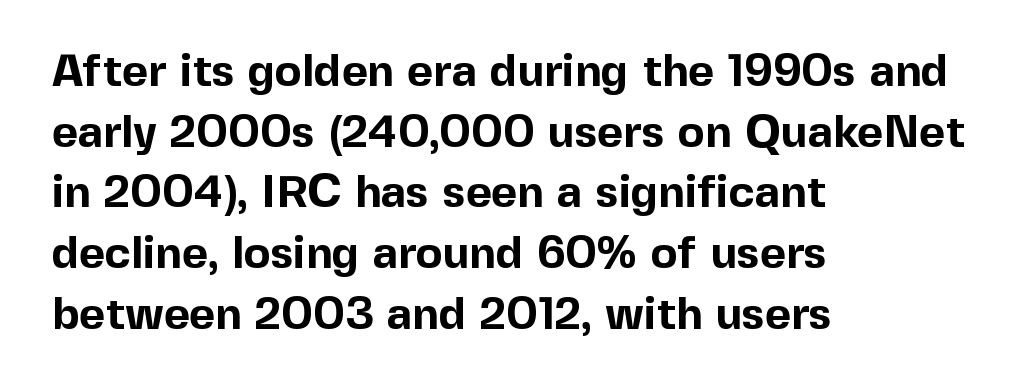
{"serif": "no", "italic": "no", "bold": "yes", "weight": "bold", "width": "normal", "x_height": "medium", "monospaced": "no", "underline": "no", "align": "left", "line_spacing": "normal", "line_spacing_ratio": 1.35, "letter_spacing": "normal", "letter_spacing_em": 0.0, "glyph_px": 45}
